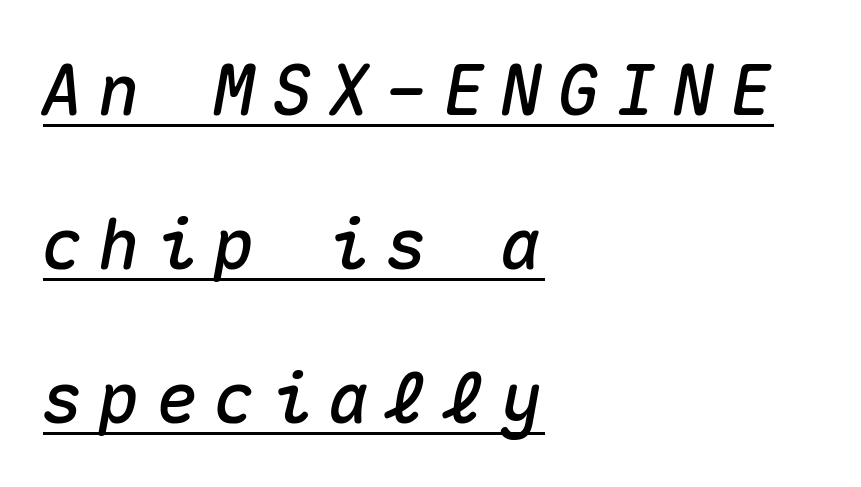
{"italic": "yes", "lean": "right", "slant_degrees": 10, "width": "normal", "stroke_contrast": "medium", "x_height": "medium", "monospaced": "yes", "underline": "yes", "align": "left", "line_spacing": "loose", "line_spacing_ratio": 2.2, "letter_spacing": "wide", "letter_spacing_em": 0.22, "glyph_px": 70}
